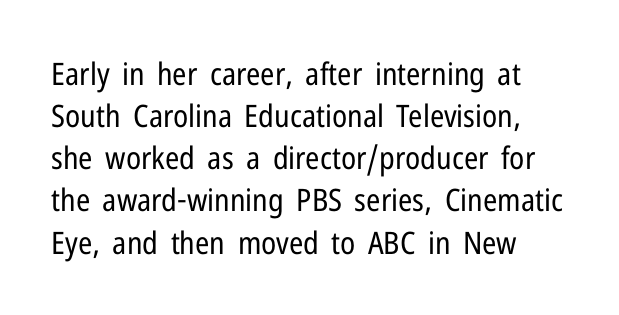
The passage shown is not bold in any degree. This block has exactly the height ordinary leading produces. This sample has the flowing, uneven cadence of proportional lettering. A bare baseline throughout the passage. Look at the bottom of the vertical strokes: they stop flat, with no serifs.
